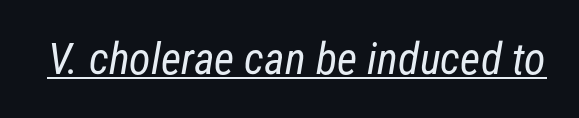
Students, note that the glyphs here touch the page at normal intervals. Each letter keeps its own natural width here, so spacing adapts to shape. Is the stroke heavy? The answer is a plain regular-or-lighter. Serif or sans? Sans — the stroke terminals are bare. Caption: lettering with a line underneath.
